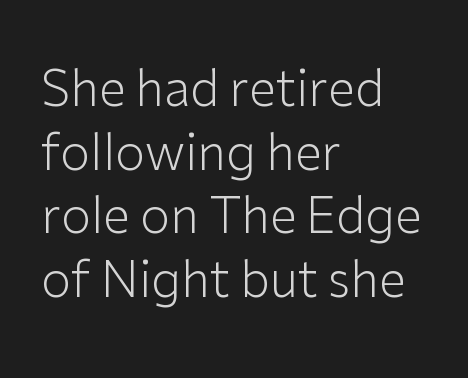
{"serif": "no", "italic": "no", "bold": "no", "weight": "light", "width": "normal", "stroke_contrast": "low", "x_height": "medium", "monospaced": "no", "underline": "no", "align": "left", "line_spacing": "normal", "line_spacing_ratio": 1.3, "letter_spacing": "normal", "letter_spacing_em": 0.0, "glyph_px": 49}
